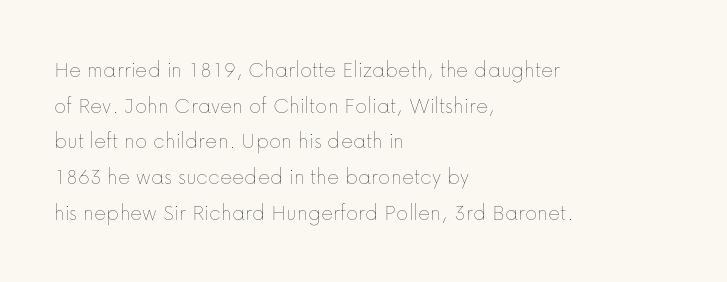
Baseline-to-baseline distance is the conventional proportion of letter height. The passage is arranged the way most books set body copy — flush left. The glyphs are unaccompanied by any horizontal stroke below them. The gaps between neighbouring characters are ordinary and unremarkable.
